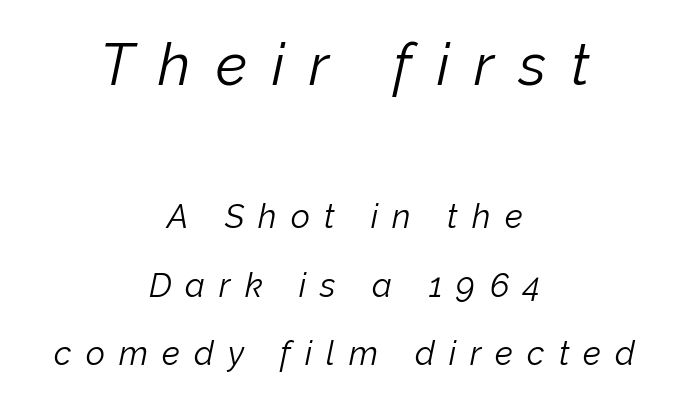
{"italic": "yes", "lean": "right", "slant_degrees": 12, "bold": "no", "weight": "light", "width": "normal", "stroke_contrast": "low", "x_height": "medium", "monospaced": "no", "underline": "no", "align": "center", "line_spacing": "loose", "line_spacing_ratio": 2.07, "letter_spacing": "wide", "letter_spacing_em": 0.43, "larger_block": "first", "size_ratio": 1.76, "glyph_px": 58}
